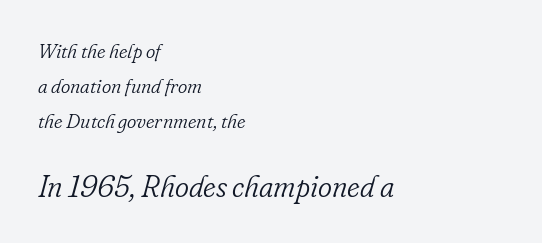
{"serif": "yes", "italic": "yes", "lean": "right", "slant_degrees": 16, "bold": "no", "weight": "light", "width": "normal", "stroke_contrast": "low", "x_height": "small", "monospaced": "no", "underline": "no", "align": "left", "line_spacing_ratio": 1.75, "letter_spacing": "normal", "letter_spacing_em": 0.0, "larger_block": "second", "size_ratio": 1.5, "glyph_px": 30}
